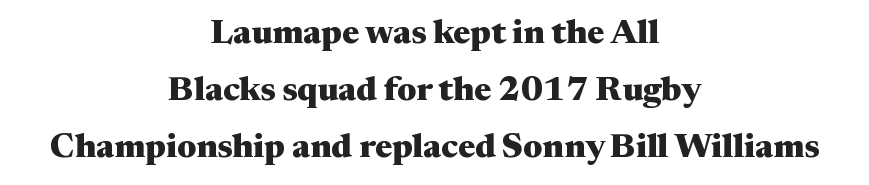
{"serif": "yes", "italic": "no", "bold": "yes", "weight": "heavy", "width": "wide", "stroke_contrast": "medium", "x_height": "medium", "monospaced": "no", "underline": "no", "align": "center", "line_spacing": "normal", "line_spacing_ratio": 1.67, "letter_spacing": "normal", "letter_spacing_em": 0.0, "glyph_px": 34}
